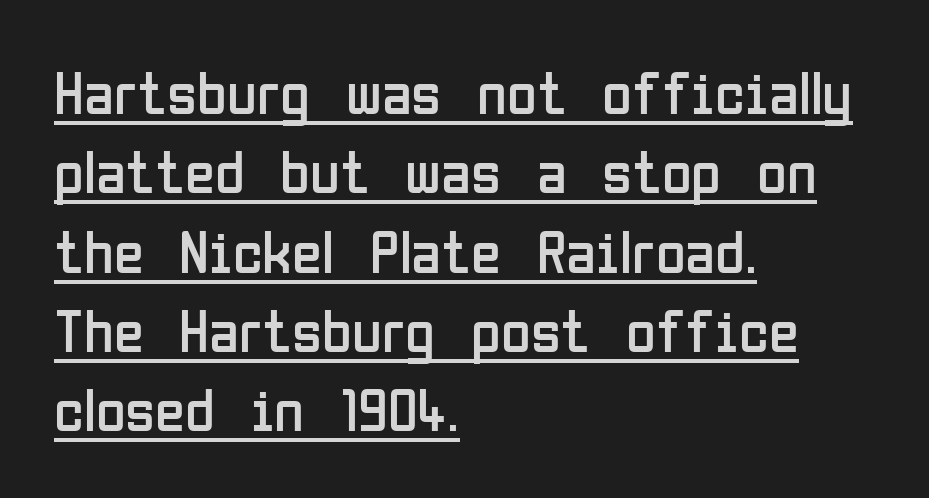
{"serif": "no", "italic": "no", "bold": "no", "weight": "regular", "width": "condensed", "stroke_contrast": "low", "x_height": "medium", "monospaced": "no", "underline": "yes", "align": "left", "line_spacing": "normal", "line_spacing_ratio": 1.3, "letter_spacing": "normal", "letter_spacing_em": 0.0, "glyph_px": 61}
